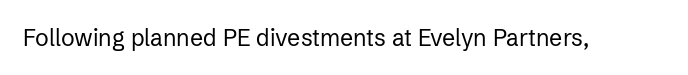
The type is set solid horizontally, with unmodified tracking. Words float on clear page, feet unadorned. A quiet, ordinary-to-light weight characterises the typeface. The type sits square on the baseline with zero lean.
